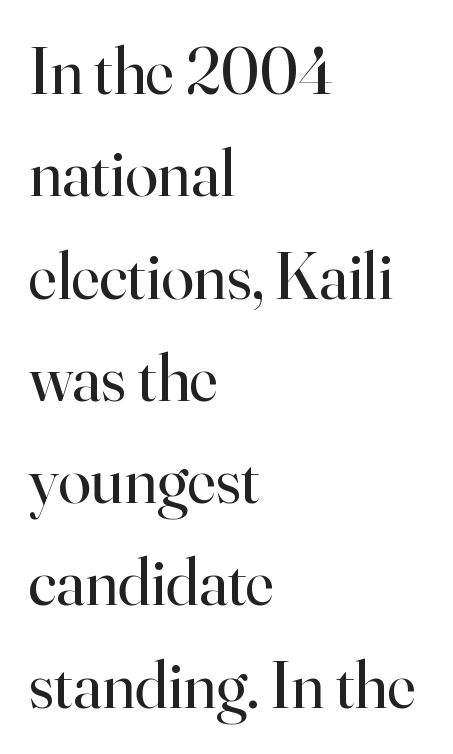
{"serif": "yes", "italic": "no", "bold": "no", "weight": "regular", "width": "normal", "stroke_contrast": "high", "x_height": "small", "monospaced": "no", "underline": "no", "align": "left", "line_spacing": "normal", "line_spacing_ratio": 1.55, "letter_spacing": "normal", "letter_spacing_em": 0.0, "glyph_px": 66}
